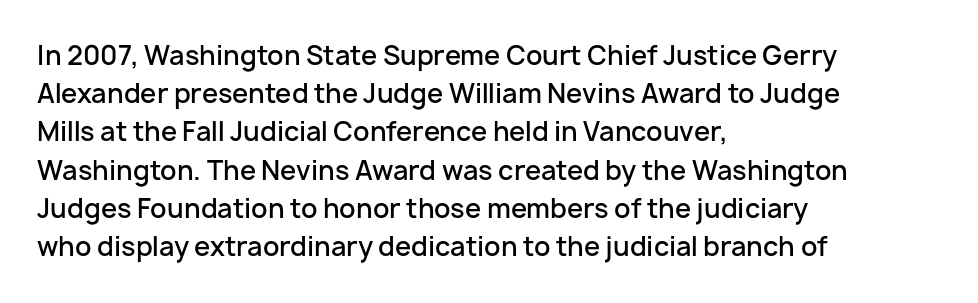
These lines keep a tight, regular rhythm from letter to letter. The rag falls on the right side of this text block. Glance below the letters and you will spot only blank space. Interline gaps are of average width in this sample.
